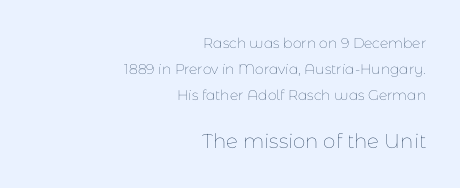
The image shows 20 px text type, upright; set right-aligned, line spacing 1.85x, normal letter spacing, not underlined; the second (bottom) block is 1.43x larger.
